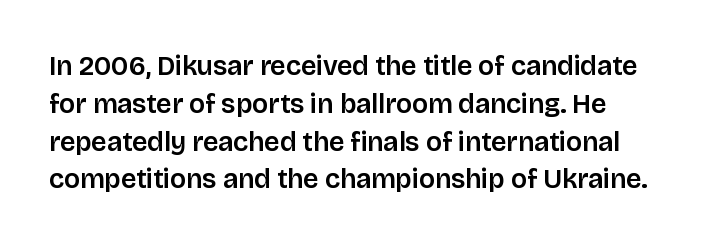
Q: Is the text italic (slanted)? A: No, it is upright.
Q: Is the text underlined? A: No.
Q: Is the spacing between letters normal or unusually wide? A: Normal.
Q: Is the spacing between lines tight, normal or loose? A: Normal.
